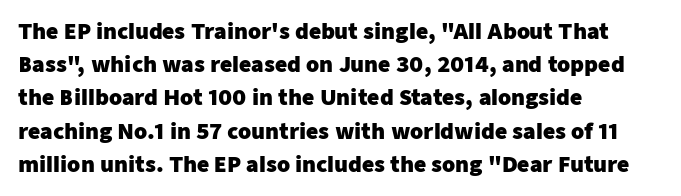
{"italic": "no", "bold": "yes", "underline": "no", "align": "left", "line_spacing": "normal", "line_spacing_ratio": 1.58, "letter_spacing": "normal", "letter_spacing_em": 0.0, "glyph_px": 21}
